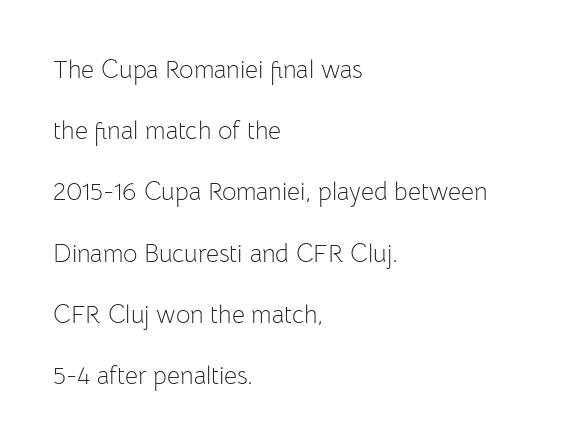
Bare-footed words on every line. The letterforms sit at book weight or below. A typesetter would mark this as roman, not italic. Visually the block forms a straight wall on the left and a jagged coastline on the right. Notice the wide empty band between every row — that's loose leading. You could call the tracking neutral — neither tight nor loose.
